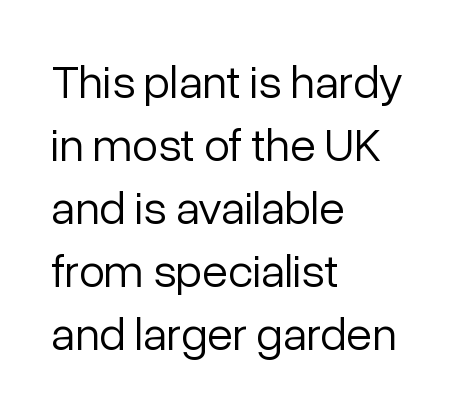
Q: Is the text bold? A: No.
Q: Is the text italic (slanted)? A: No, it is upright.
Q: Is the typeface a serif or a sans-serif typeface? A: Sans-serif.
Q: Is the text underlined? A: No.
Q: How is the paragraph aligned? A: Left-aligned.
Q: Is the spacing between letters normal or unusually wide? A: Normal.
Q: Is the spacing between lines tight, normal or loose? A: Normal.
Q: Width (condensed, normal, or wide)? A: Normal.
Q: Stroke contrast? A: Low.
Q: x-height? A: Medium.
Q: Monospaced? A: No.
